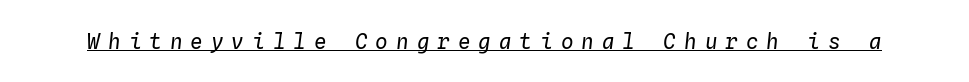
The type is letterspaced generously, with wide tracking. Descenders here cross a horizontal rule under the line. The typography opts for an oblique posture over an upright one. Weight class: somewhere from thin through regular.
